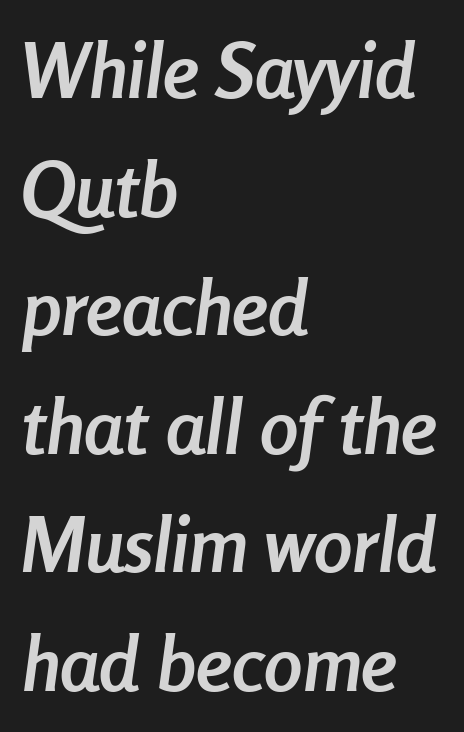
Q: Is the text bold? A: Yes.
Q: Is the text italic (slanted)? A: Yes, it leans right by about 8 degrees.
Q: Is the text underlined? A: No.
Q: How is the paragraph aligned? A: Left-aligned.
Q: Is the spacing between letters normal or unusually wide? A: Normal.
Q: Is the spacing between lines tight, normal or loose? A: Normal.
Q: Width (condensed, normal, or wide)? A: Condensed.
Q: Stroke contrast? A: Low.
Q: x-height? A: Medium.
Q: Monospaced? A: No.
